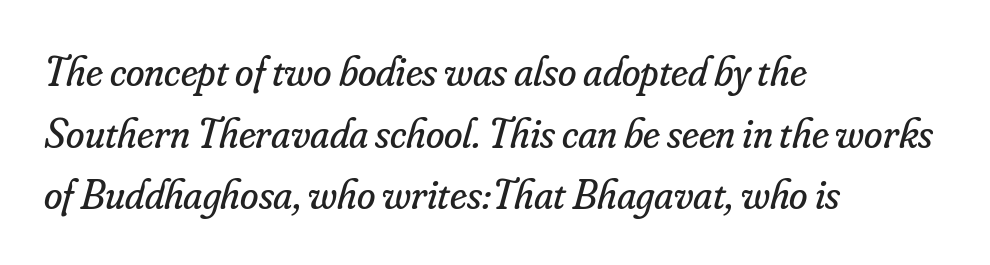
The image shows 42 px regular-weight serif type, italic (leaning right); set left-aligned, normal line spacing (1.47x), normal letter spacing, not underlined; low stroke contrast and a small x-height.
